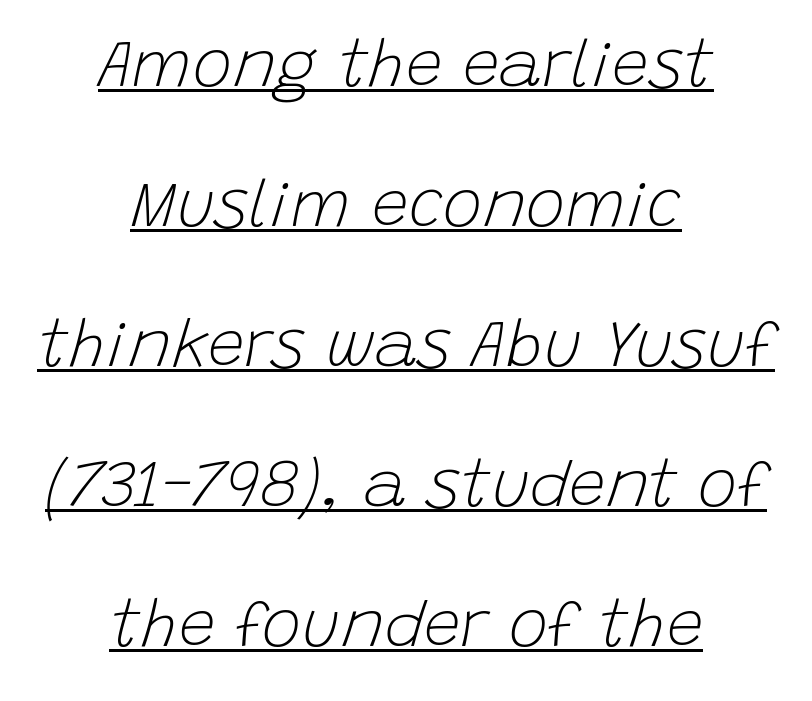
Q: Is the text bold? A: No.
Q: Is the text italic (slanted)? A: Yes, it leans right by about 15 degrees.
Q: Is the text underlined? A: Yes.
Q: How is the paragraph aligned? A: Centered.
Q: Is the spacing between letters normal or unusually wide? A: Normal.
Q: Is the spacing between lines tight, normal or loose? A: Loose.
Q: Width (condensed, normal, or wide)? A: Normal.
Q: Stroke contrast? A: Low.
Q: x-height? A: Large.
Q: Monospaced? A: No.
